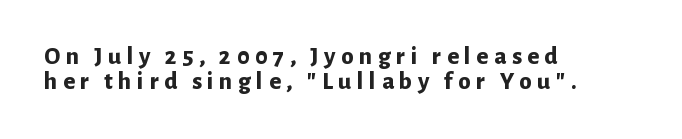
The image shows 25 px bold type, upright; set left-aligned, tight line spacing (1.02x), unusually wide letter spacing (+0.22 em), not underlined.
